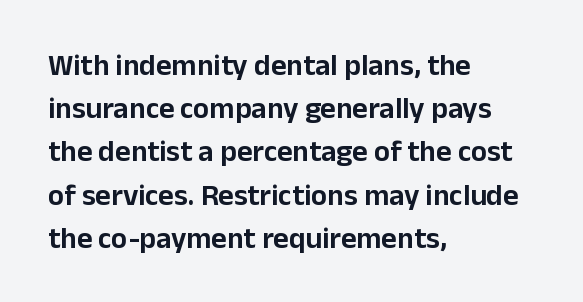
Q: Is the text italic (slanted)? A: No, it is upright.
Q: Is the typeface a serif or a sans-serif typeface? A: Sans-serif.
Q: Is the text underlined? A: No.
Q: How is the paragraph aligned? A: Left-aligned.
Q: Is the spacing between letters normal or unusually wide? A: Normal.
Q: Is the spacing between lines tight, normal or loose? A: Normal.
Q: Width (condensed, normal, or wide)? A: Normal.
Q: Stroke contrast? A: Low.
Q: x-height? A: Medium.
Q: Monospaced? A: No.
